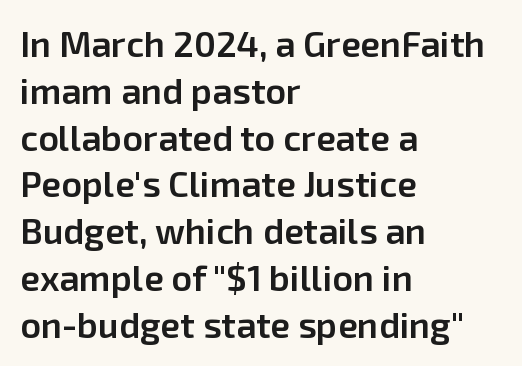
A classic flush-left, rag-right setting is used for this passage. Vertically, the passage feels balanced, rows spaced as you'd expect. You could call the tracking neutral — neither tight nor loose. The baseline area is clear. Nope, no serifs anywhere on these letters.
